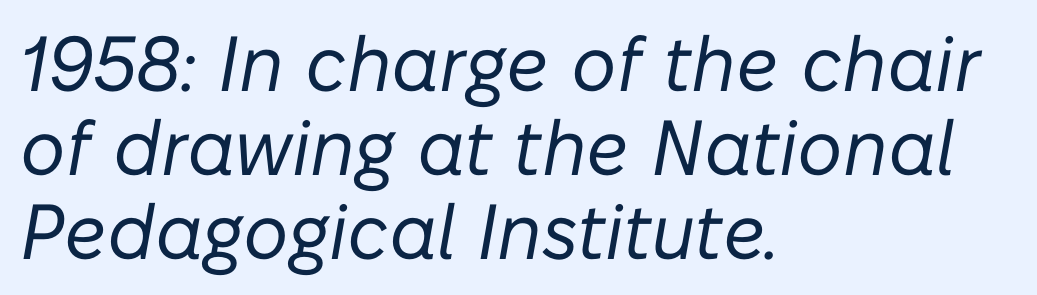
The image shows 78 px regular-weight type, italic (leaning right); set left-aligned, tight line spacing (1.08x), normal letter spacing, not underlined; low stroke contrast and a medium x-height.
